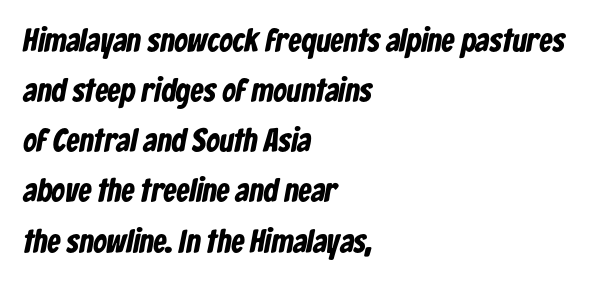
Q: Is the text bold? A: Yes.
Q: Is the typeface a serif or a sans-serif typeface? A: Sans-serif.
Q: Is the text underlined? A: No.
Q: How is the paragraph aligned? A: Left-aligned.
Q: Is the spacing between letters normal or unusually wide? A: Normal.
Q: Is the spacing between lines tight, normal or loose? A: Normal.
Q: Width (condensed, normal, or wide)? A: Condensed.
Q: Stroke contrast? A: Low.
Q: x-height? A: Medium.
Q: Monospaced? A: No.
